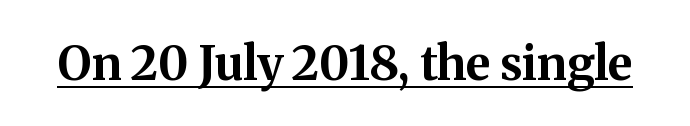
{"serif": "yes", "italic": "no", "bold": "yes", "weight": "bold", "width": "normal", "stroke_contrast": "medium", "x_height": "medium", "monospaced": "no", "underline": "yes", "letter_spacing": "normal", "letter_spacing_em": 0.0, "glyph_px": 47}
